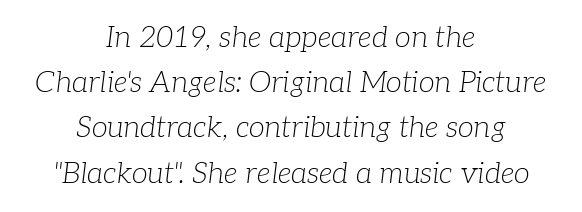
Q: Is the text bold? A: No.
Q: Is the text italic (slanted)? A: Yes, it leans right by about 7 degrees.
Q: Is the typeface a serif or a sans-serif typeface? A: Serif.
Q: Is the text underlined? A: No.
Q: How is the paragraph aligned? A: Centered.
Q: Is the spacing between letters normal or unusually wide? A: Normal.
Q: Is the spacing between lines tight, normal or loose? A: Normal.
Q: Width (condensed, normal, or wide)? A: Normal.
Q: Stroke contrast? A: Low.
Q: x-height? A: Medium.
Q: Monospaced? A: No.
